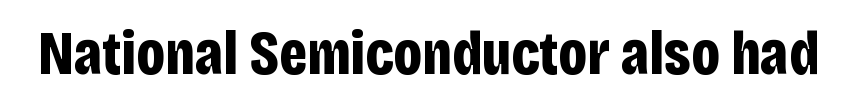
Q: Is the text bold? A: Yes.
Q: Is the text italic (slanted)? A: No, it is upright.
Q: Is the typeface a serif or a sans-serif typeface? A: Sans-serif.
Q: Is the text underlined? A: No.
Q: Is the spacing between letters normal or unusually wide? A: Normal.
Q: Width (condensed, normal, or wide)? A: Condensed.
Q: Stroke contrast? A: Low.
Q: x-height? A: Large.
Q: Monospaced? A: No.
